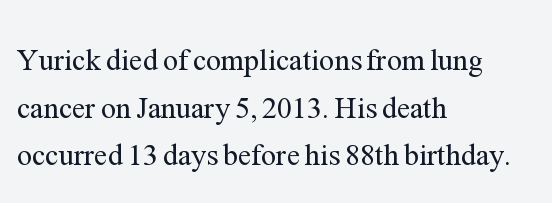
{"serif": "yes", "italic": "no", "bold": "no", "weight": "regular", "width": "normal", "stroke_contrast": "medium", "x_height": "medium", "monospaced": "no", "underline": "no", "align": "left", "line_spacing": "normal", "line_spacing_ratio": 1.59, "letter_spacing": "normal", "letter_spacing_em": 0.0, "glyph_px": 30}
